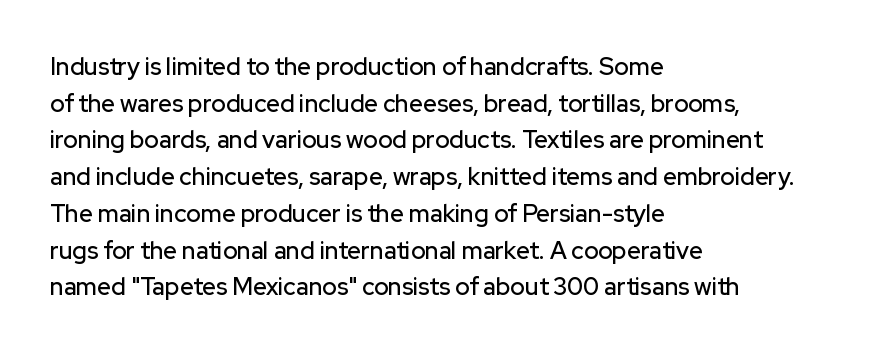
Unlike italic type, these characters show no tilt at all. Glyph-to-glyph distance matches everyday printed text. The line-height multiplier appears to be the usual default. The rag falls on the right side of this text block.
